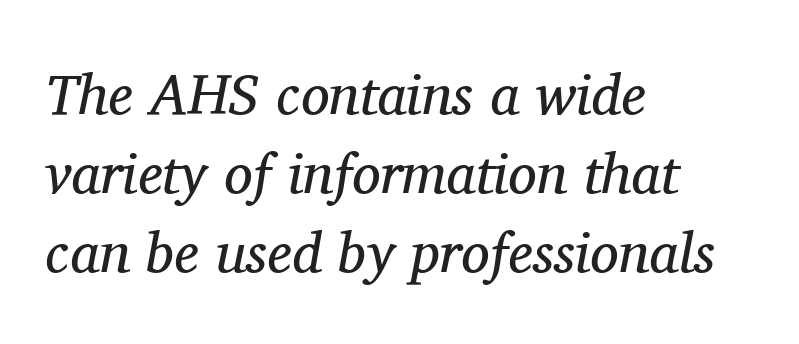
Q: Is the text bold? A: No.
Q: Is the text italic (slanted)? A: Yes, it leans right by about 11 degrees.
Q: Is the typeface a serif or a sans-serif typeface? A: Serif.
Q: Is the text underlined? A: No.
Q: How is the paragraph aligned? A: Left-aligned.
Q: Is the spacing between letters normal or unusually wide? A: Normal.
Q: Is the spacing between lines tight, normal or loose? A: Normal.
Q: Width (condensed, normal, or wide)? A: Normal.
Q: Stroke contrast? A: Medium.
Q: x-height? A: Medium.
Q: Monospaced? A: No.
